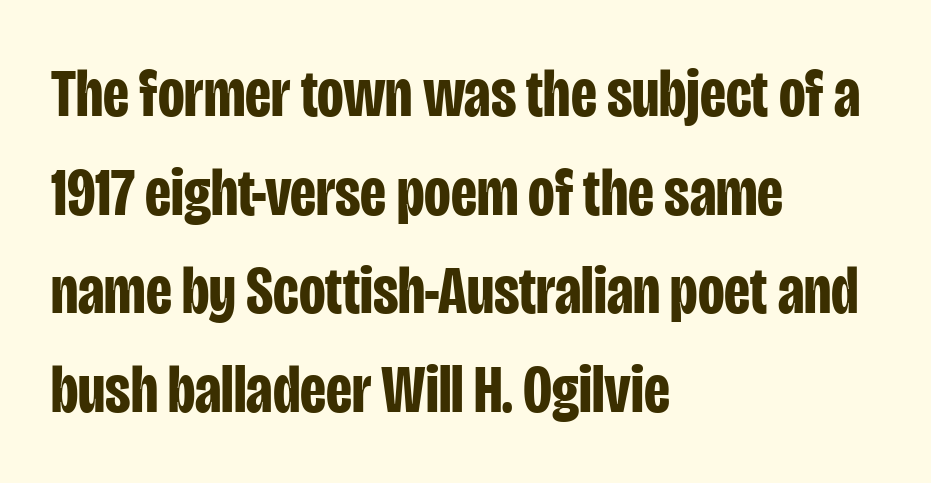
{"serif": "no", "italic": "no", "bold": "yes", "weight": "bold", "width": "condensed", "stroke_contrast": "low", "x_height": "large", "monospaced": "no", "underline": "no", "align": "left", "line_spacing": "normal", "line_spacing_ratio": 1.43, "letter_spacing": "normal", "letter_spacing_em": 0.0, "glyph_px": 69}
